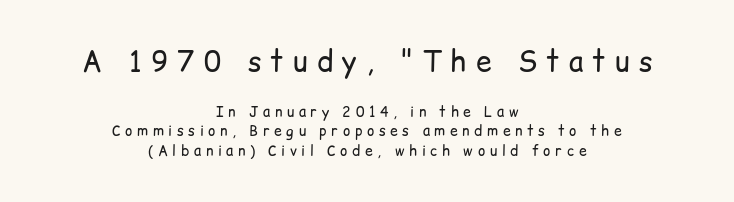
This sample is center-justified, so both line endings float freely. Is this a fixed-width face? No — the glyphs have proportional, varying widths. Characters remain perfectly vertical along every line. Is this a sans? Yes — the strokes have no serifs. Is the lower block the larger one? No — the upper block carries the bigger type.
